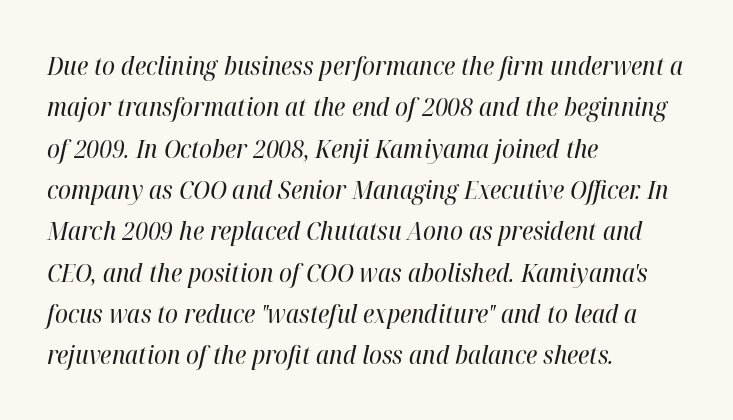
Q: Is the text bold? A: No.
Q: Is the text italic (slanted)? A: Yes, it leans right by about 12 degrees.
Q: Is the text underlined? A: No.
Q: How is the paragraph aligned? A: Left-aligned.
Q: Is the spacing between letters normal or unusually wide? A: Normal.
Q: Is the spacing between lines tight, normal or loose? A: Normal.
